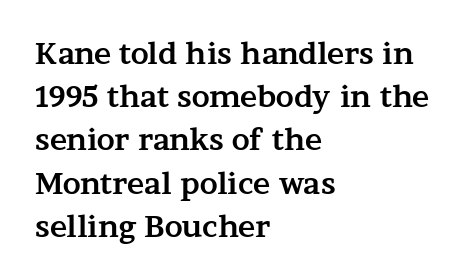
Nothing unusual about the tracking: characters are spaced as the font intends. Leading matches the norm, producing a regular column. A typesetter would call this proportional, since set widths differ per character. Each row of text sits above clean, open space.
